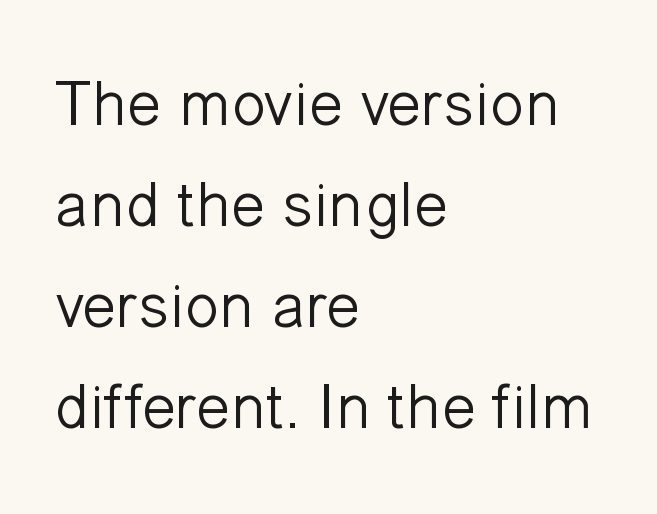
{"serif": "no", "italic": "no", "bold": "no", "weight": "light", "width": "normal", "stroke_contrast": "low", "x_height": "medium", "monospaced": "no", "underline": "no", "align": "left", "line_spacing": "normal", "line_spacing_ratio": 1.58, "letter_spacing": "normal", "letter_spacing_em": 0.0, "glyph_px": 64}
